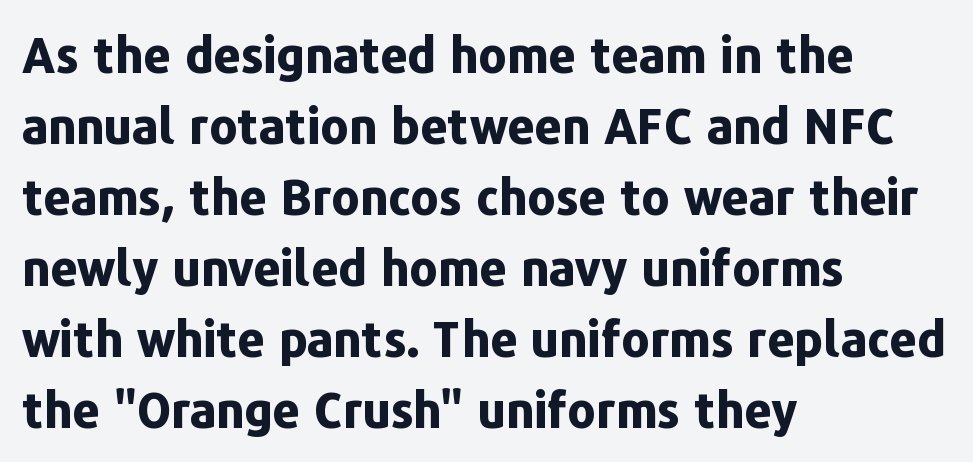
{"serif": "no", "italic": "no", "bold": "yes", "weight": "bold", "width": "normal", "stroke_contrast": "low", "x_height": "medium", "monospaced": "no", "underline": "no", "align": "left", "line_spacing": "normal", "line_spacing_ratio": 1.48, "letter_spacing": "normal", "letter_spacing_em": 0.0, "glyph_px": 48}
